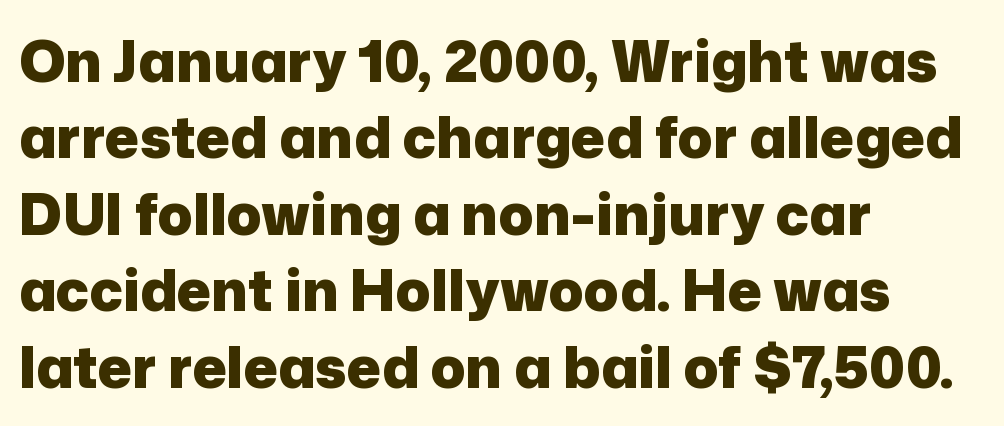
Q: Is the text bold? A: Yes.
Q: Is the text italic (slanted)? A: No, it is upright.
Q: Is the typeface a serif or a sans-serif typeface? A: Sans-serif.
Q: Is the text underlined? A: No.
Q: How is the paragraph aligned? A: Left-aligned.
Q: Is the spacing between letters normal or unusually wide? A: Normal.
Q: Is the spacing between lines tight, normal or loose? A: Normal.
Q: Width (condensed, normal, or wide)? A: Normal.
Q: Stroke contrast? A: Low.
Q: x-height? A: Medium.
Q: Monospaced? A: No.
